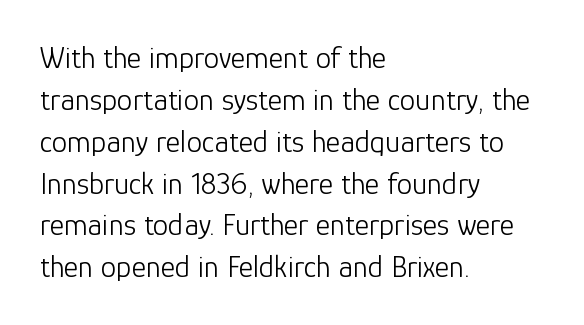
Is there any slant? The stems are plumb. The rendering uses a moderate line-height, typical for paragraphs. The rendering shows plain stroke endings on the letterforms — a sans-serif design. A clean baseline with only descenders dipping below it.
